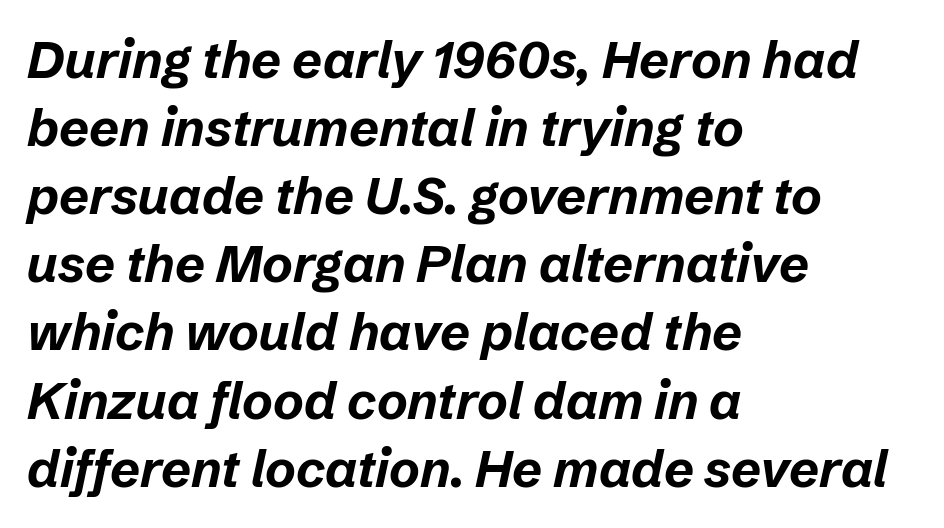
{"italic": "yes", "lean": "right", "slant_degrees": 12, "bold": "yes", "weight": "bold", "width": "normal", "stroke_contrast": "low", "x_height": "medium", "monospaced": "no", "underline": "no", "align": "left", "line_spacing": "normal", "line_spacing_ratio": 1.31, "letter_spacing": "normal", "letter_spacing_em": 0.0, "glyph_px": 52}
